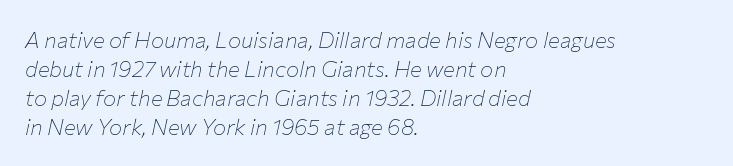
The image shows 22 px text type, italic (leaning right); set left-aligned, normal line spacing (1.32x), normal letter spacing, not underlined.
